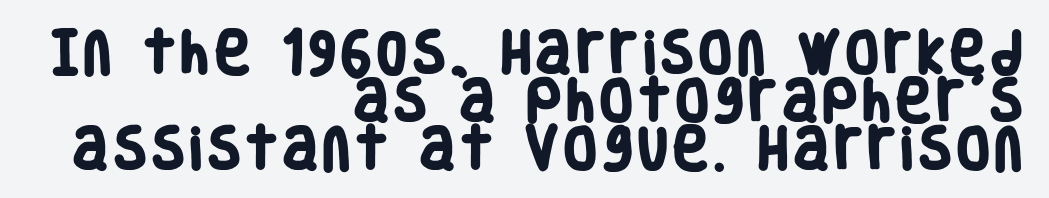
Q: Is the text bold? A: Yes.
Q: Is the typeface a serif or a sans-serif typeface? A: Sans-serif.
Q: Is the text underlined? A: No.
Q: How is the paragraph aligned? A: Right-aligned.
Q: Is the spacing between lines tight, normal or loose? A: Tight.
Q: Width (condensed, normal, or wide)? A: Condensed.
Q: Stroke contrast? A: Low.
Q: x-height? A: Large.
Q: Monospaced? A: No.
